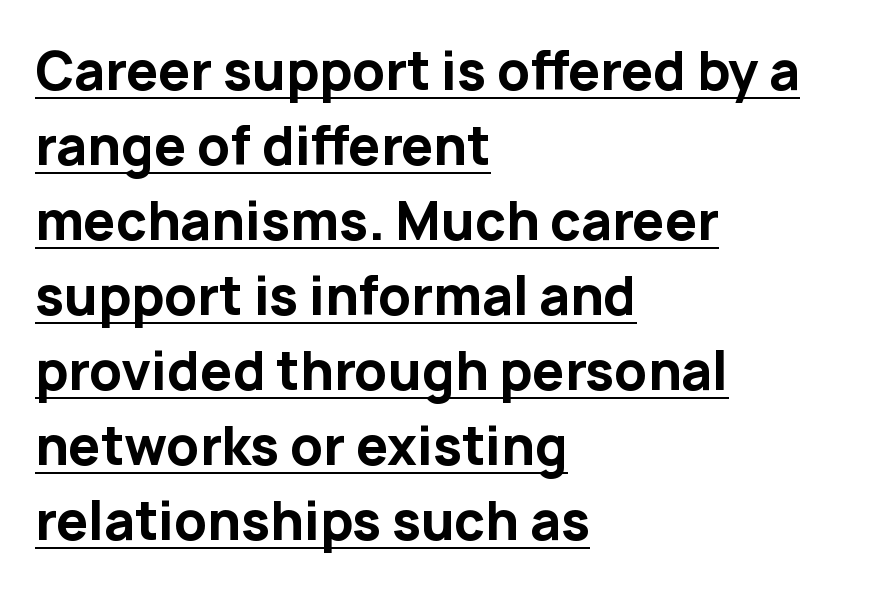
Underlining? Definitely there. Think of a printed novel: that variable character pitch is what you see here. Spacing between characters is what you'd get straight out of the box. Typeset ragged right — the left edge is the straight one. The letters stand straight up with perfectly vertical stems.
